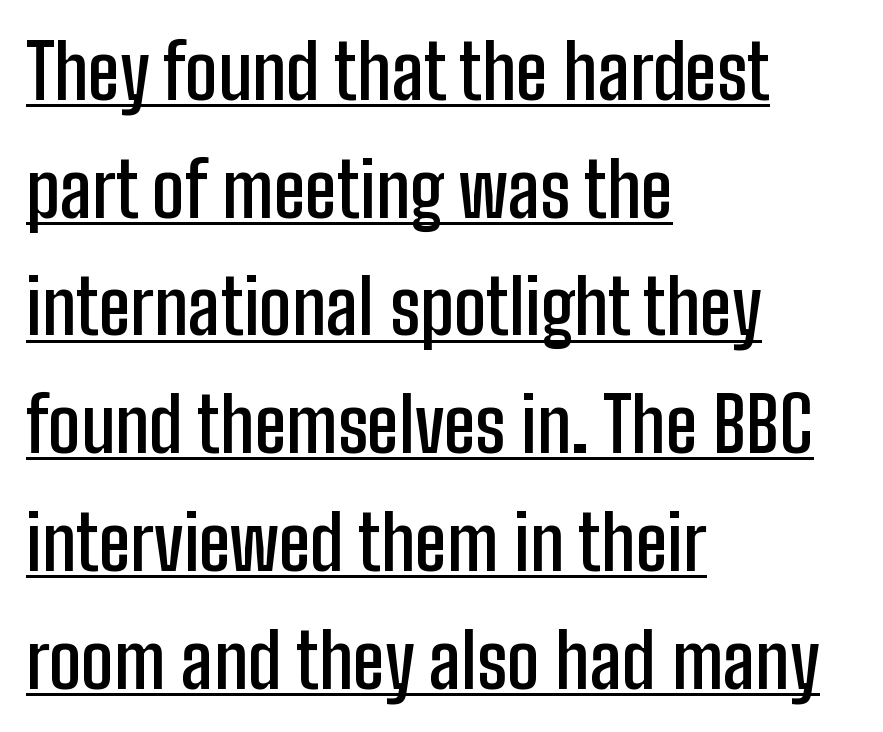
The image shows 75 px semibold, condensed sans-serif type, upright; set left-aligned, normal line spacing (1.57x), normal letter spacing, underlined; low stroke contrast and a medium x-height.
